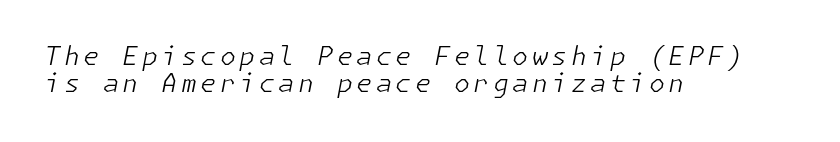
Q: Is the text bold? A: No.
Q: Is the text italic (slanted)? A: Yes, it leans right by about 11 degrees.
Q: Is the text underlined? A: No.
Q: How is the paragraph aligned? A: Left-aligned.
Q: Is the spacing between lines tight, normal or loose? A: Tight.
